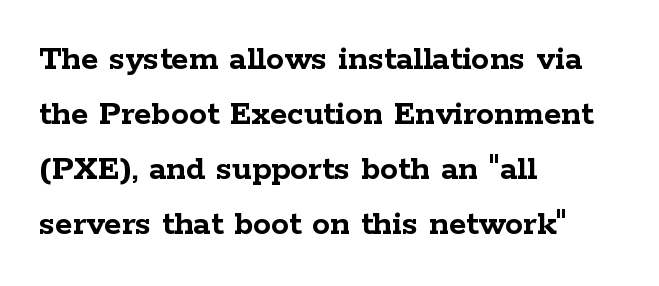
Heavy, bold letterforms. Look at the bottom of the vertical strokes: they flare into serifs here. Honestly, the letter spacing is just normal — you wouldn't notice it. Regarding leading, the lines here are spaced in the standard way.
